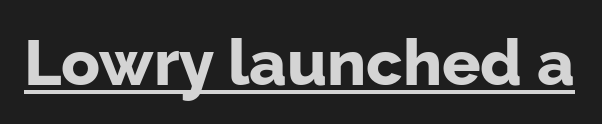
The image shows 64 px bold sans-serif type, upright; set normal letter spacing, underlined; low stroke contrast and a medium x-height.
